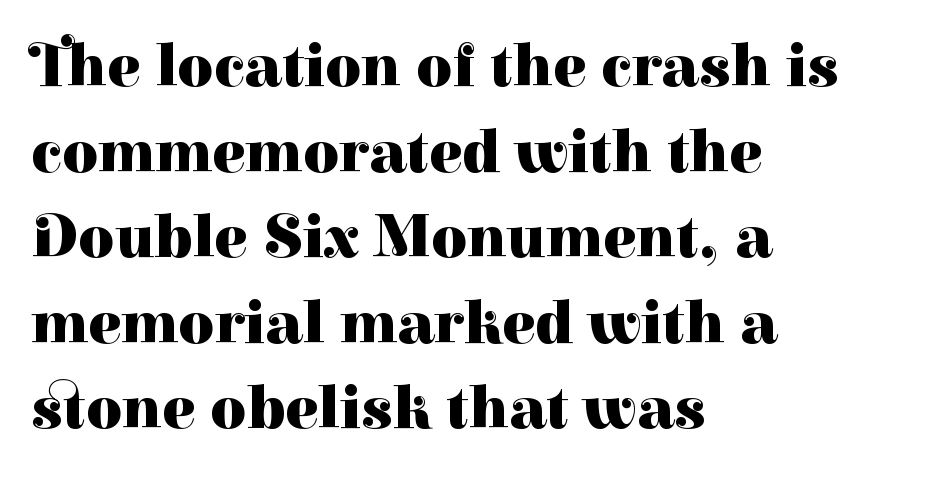
Descender tails drop into unmarked territory. What kind of face is this? One with serifs. The block of text has a typical density, with ordinary space between rows. Default kerning and tracking; the words read as compact shapes. Is the type bold? Yes — the strokes are clearly thick and heavy. Is there any slant? The stems are plumb.
